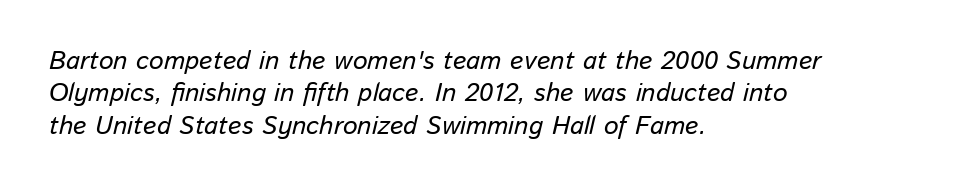
The image shows 26 px text type, italic (leaning right); set left-aligned, normal line spacing (1.25x), normal letter spacing, not underlined.
